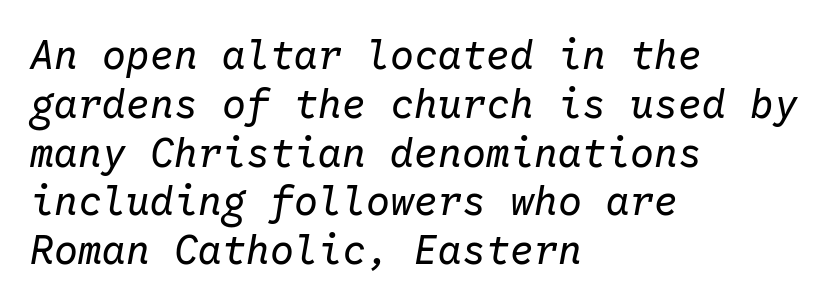
The image shows 40 px regular-weight type, italic (leaning right), monospaced; set left-aligned, line spacing 1.22x, normal letter spacing, not underlined; low stroke contrast and a medium x-height.
